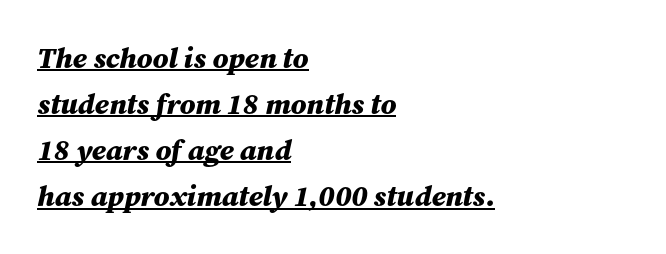
Q: Is the text bold? A: Yes.
Q: Is the text italic (slanted)? A: Yes, it leans right by about 12 degrees.
Q: Is the text underlined? A: Yes.
Q: How is the paragraph aligned? A: Left-aligned.
Q: Is the spacing between letters normal or unusually wide? A: Normal.
Q: Is the spacing between lines tight, normal or loose? A: Normal.
Q: Width (condensed, normal, or wide)? A: Normal.
Q: Stroke contrast? A: Medium.
Q: x-height? A: Medium.
Q: Monospaced? A: No.
